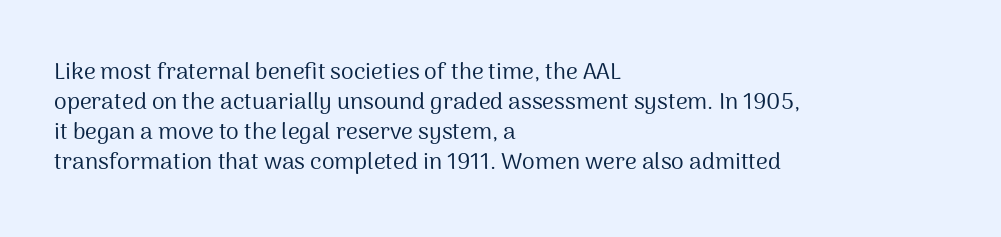
{"italic": "no", "bold": "no", "underline": "no", "align": "left", "line_spacing": "normal", "line_spacing_ratio": 1.31, "letter_spacing": "normal", "letter_spacing_em": 0.0, "glyph_px": 23}
